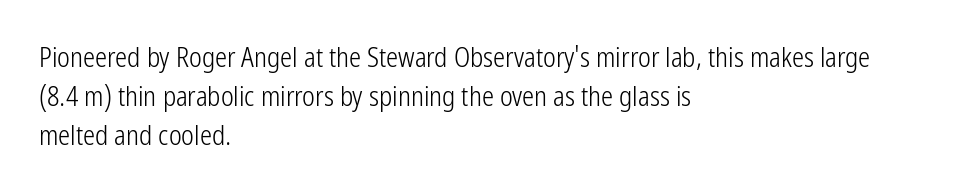
Q: Is the text bold? A: No.
Q: Is the text italic (slanted)? A: No, it is upright.
Q: Is the text underlined? A: No.
Q: How is the paragraph aligned? A: Left-aligned.
Q: Is the spacing between letters normal or unusually wide? A: Normal.
Q: Is the spacing between lines tight, normal or loose? A: Normal.
